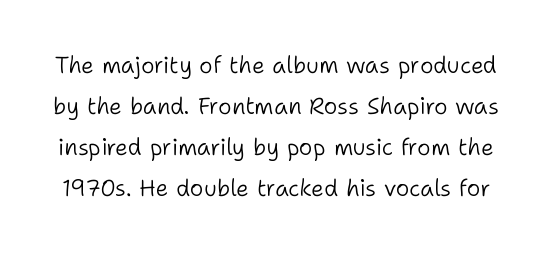
{"italic": "no", "bold": "no", "underline": "no", "line_spacing_ratio": 1.78, "letter_spacing": "normal", "letter_spacing_em": 0.0, "glyph_px": 23}
